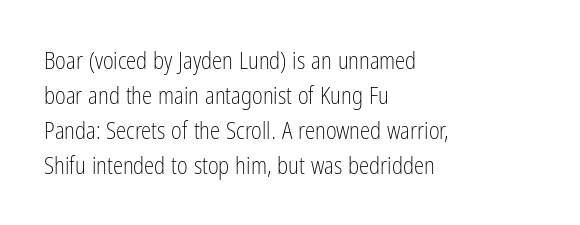
{"italic": "no", "bold": "no", "underline": "no", "align": "left", "line_spacing": "normal", "line_spacing_ratio": 1.52, "letter_spacing": "normal", "letter_spacing_em": 0.0, "glyph_px": 23}
